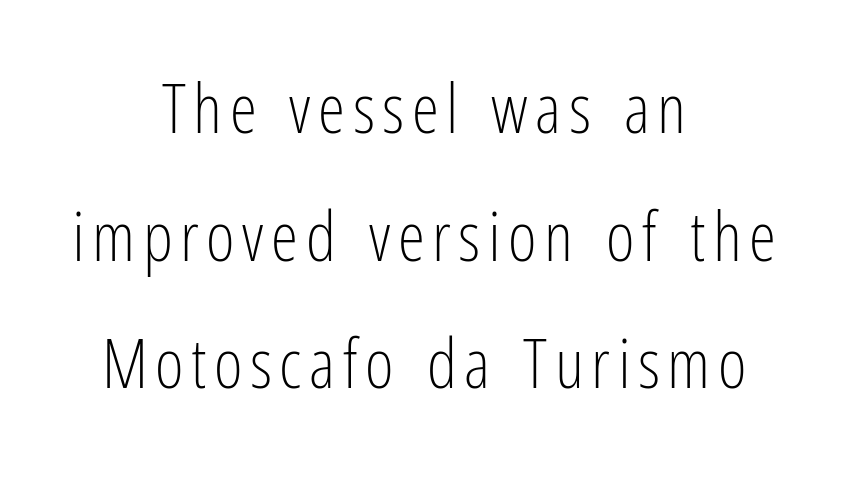
The image shows 69 px light, condensed sans-serif type, upright; set centered, line spacing 1.85x, not underlined; low stroke contrast and a medium x-height.
